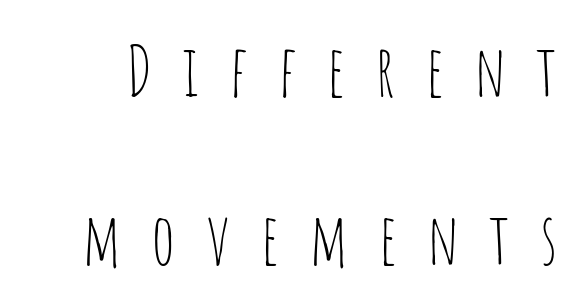
The image shows 70 px thin, condensed sans-serif type, upright; set loose line spacing (2.4x), unusually wide letter spacing (+0.43 em), not underlined; low stroke contrast and a large x-height.
